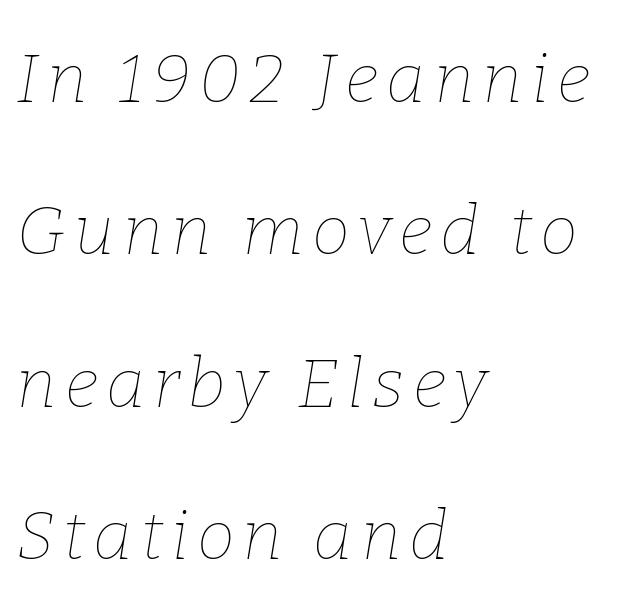
Underlining? Definitely not there. Tall strokes in this sample are angled rather than plumb. Visually the block forms a straight wall on the left and a jagged coastline on the right. The rendering uses natural spacing where letterforms have individual widths.
